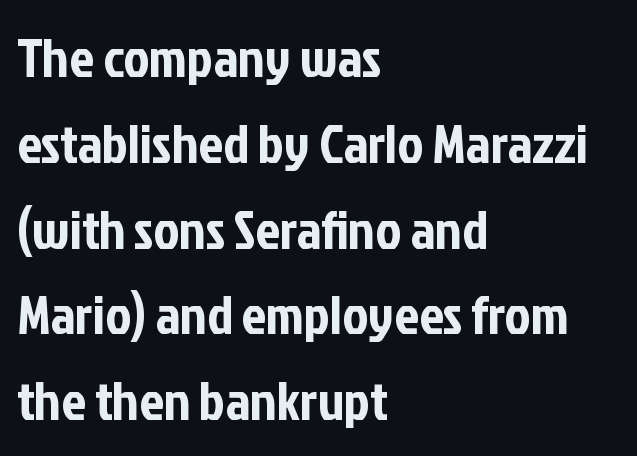
{"serif": "no", "italic": "no", "width": "condensed", "stroke_contrast": "low", "x_height": "medium", "monospaced": "no", "underline": "no", "align": "left", "line_spacing": "normal", "line_spacing_ratio": 1.56, "letter_spacing": "normal", "letter_spacing_em": 0.0, "glyph_px": 55}
